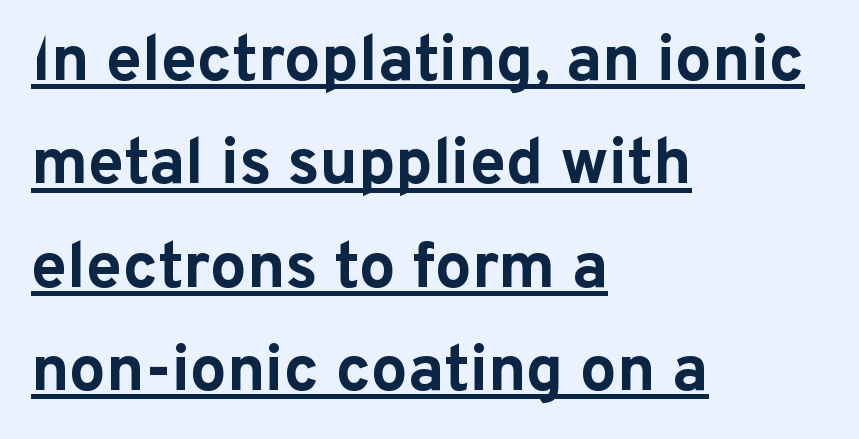
The compositor pushed each line to the left boundary. Default kerning and tracking; the words read as compact shapes. Here the designer chose a conventional face with non-uniform glyph widths. Ascenders rise straight up at ninety degrees. Underline: present. The typesetting leans heavy: a genuine bold.
